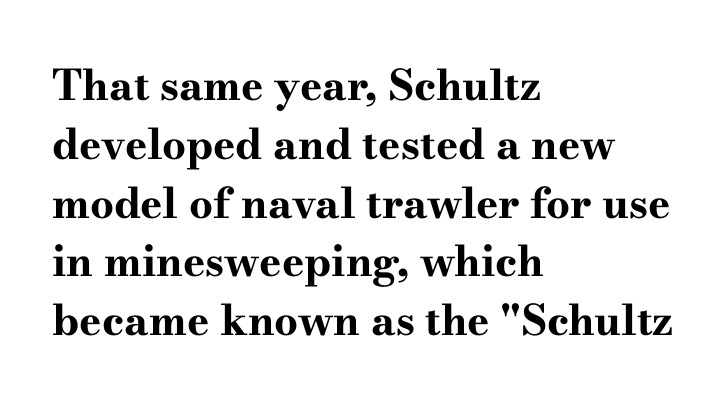
Q: Is the text bold? A: Yes.
Q: Is the text italic (slanted)? A: No, it is upright.
Q: Is the typeface a serif or a sans-serif typeface? A: Serif.
Q: Is the text underlined? A: No.
Q: How is the paragraph aligned? A: Left-aligned.
Q: Is the spacing between letters normal or unusually wide? A: Normal.
Q: Is the spacing between lines tight, normal or loose? A: Normal.
Q: Width (condensed, normal, or wide)? A: Wide.
Q: Stroke contrast? A: High.
Q: x-height? A: Small.
Q: Monospaced? A: No.
